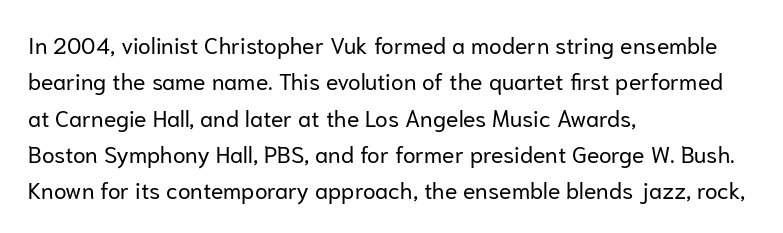
{"italic": "no", "bold": "no", "underline": "no", "align": "left", "line_spacing": "normal", "line_spacing_ratio": 1.58, "letter_spacing": "normal", "letter_spacing_em": 0.0, "glyph_px": 23}
